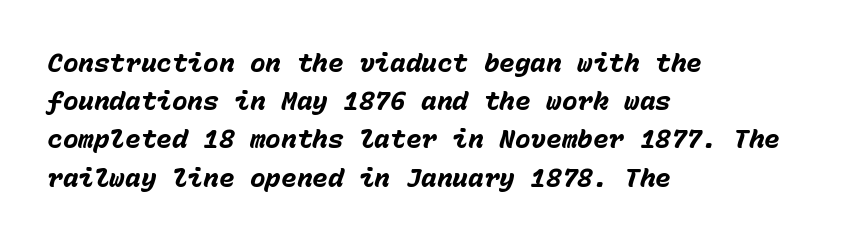
The image shows 26 px bold type, italic (leaning right); set left-aligned, normal line spacing (1.47x), normal letter spacing, not underlined.
